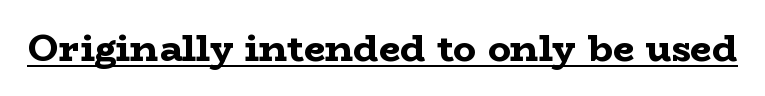
The image shows 38 px bold, wide serif type, upright; set normal letter spacing, underlined; low stroke contrast and a medium x-height.
